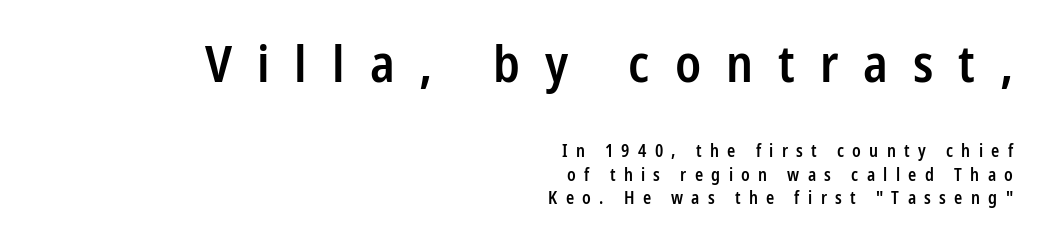
Q: Is the text bold? A: Semi-bold.
Q: Is the text italic (slanted)? A: No, it is upright.
Q: Is the typeface a serif or a sans-serif typeface? A: Sans-serif.
Q: Is the text underlined? A: No.
Q: How is the paragraph aligned? A: Right-aligned.
Q: Is the spacing between letters normal or unusually wide? A: Unusually wide.
Q: Is the spacing between lines tight, normal or loose? A: Normal.
Q: Which block of text is set in a larger size, the first (top) or the second (bottom)? A: The first (top) one.
Q: Width (condensed, normal, or wide)? A: Condensed.
Q: Stroke contrast? A: Low.
Q: x-height? A: Medium.
Q: Monospaced? A: No.
